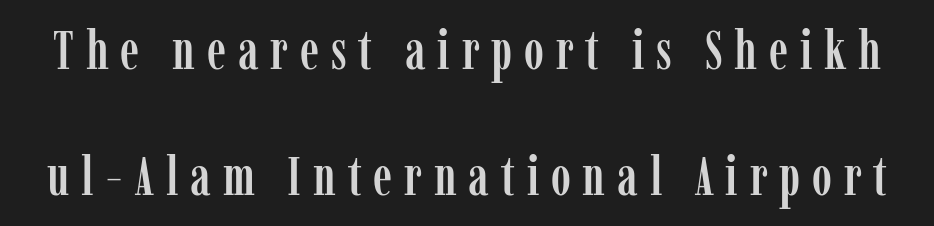
{"serif": "yes", "italic": "no", "width": "condensed", "stroke_contrast": "low", "x_height": "medium", "monospaced": "no", "underline": "no", "line_spacing": "loose", "line_spacing_ratio": 2.33, "letter_spacing": "wide", "letter_spacing_em": 0.22, "glyph_px": 54}
